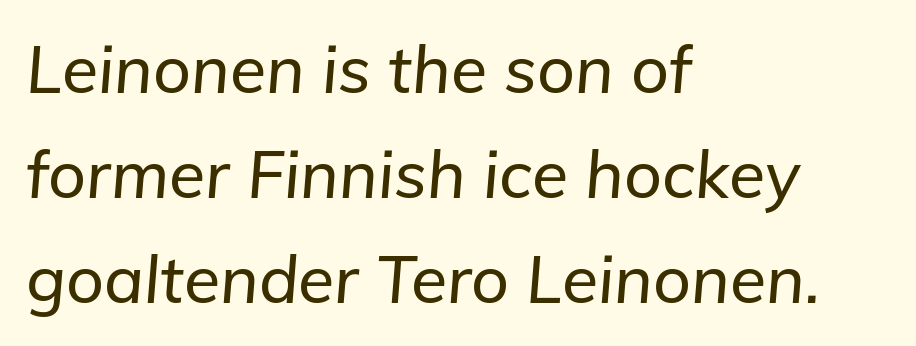
{"italic": "yes", "lean": "right", "slant_degrees": 5, "width": "normal", "stroke_contrast": "low", "x_height": "medium", "monospaced": "no", "underline": "no", "align": "left", "line_spacing": "normal", "line_spacing_ratio": 1.59, "letter_spacing": "normal", "letter_spacing_em": 0.0, "glyph_px": 66}
